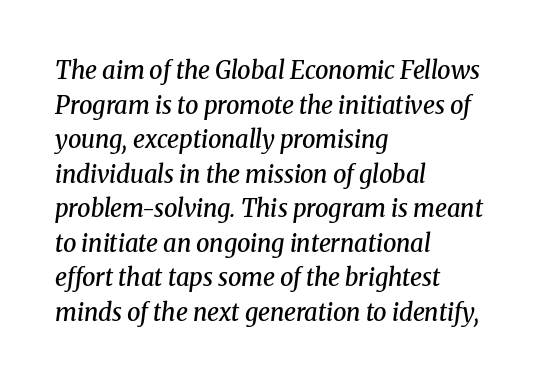
The gaps between neighbouring characters are ordinary and unremarkable. The designer left line spacing at the default. These lines carry some extra weight — a demibold, not a full bold. The strip under each line holds only bare page. The paragraph shown leans on its left margin.
